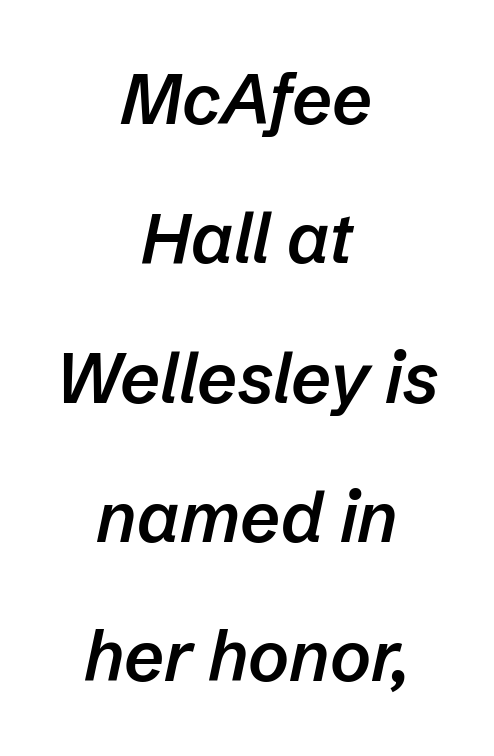
The image shows 70 px semibold type, italic (leaning right); set centered, loose line spacing (1.99x), normal letter spacing, not underlined; low stroke contrast and a medium x-height.
